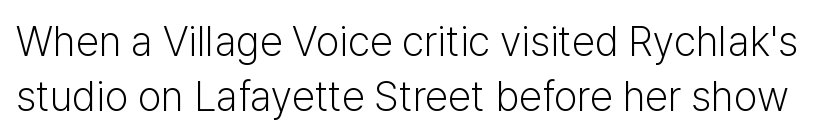
The image shows 42 px light sans-serif type, upright; set normal line spacing (1.3x), normal letter spacing, not underlined; low stroke contrast and a medium x-height.
